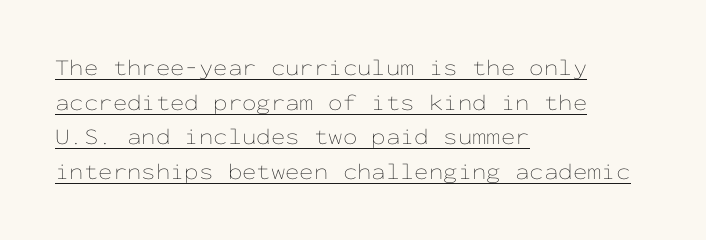
Q: Is the text bold? A: No.
Q: Is the text italic (slanted)? A: No, it is upright.
Q: Is the text underlined? A: Yes.
Q: How is the paragraph aligned? A: Left-aligned.
Q: Is the spacing between letters normal or unusually wide? A: Normal.
Q: Is the spacing between lines tight, normal or loose? A: Normal.
